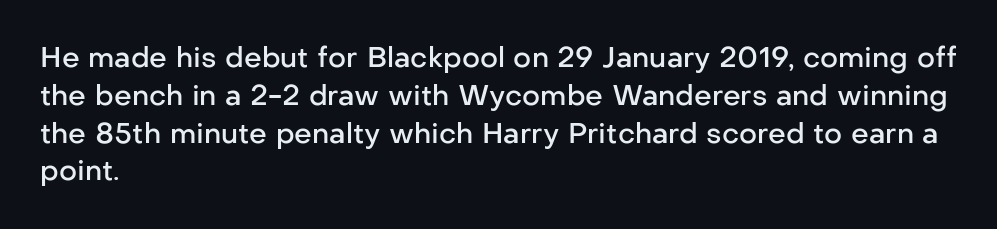
The image shows 28 px semibold sans-serif type, upright; set left-aligned, normal line spacing (1.35x), normal letter spacing, not underlined; low stroke contrast and a medium x-height.
